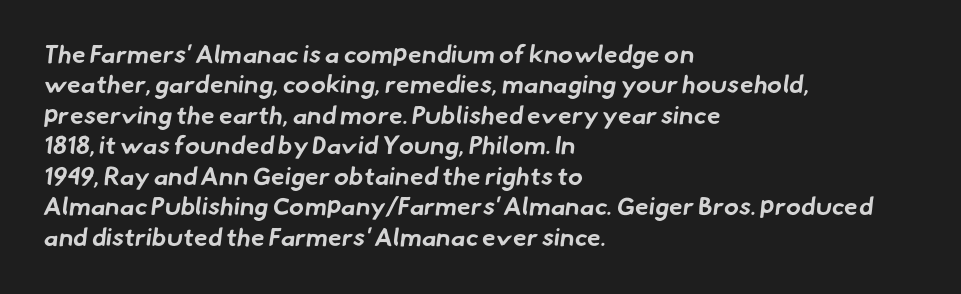
Q: Is the text bold? A: Yes.
Q: Is the text underlined? A: No.
Q: How is the paragraph aligned? A: Left-aligned.
Q: Is the spacing between letters normal or unusually wide? A: Normal.
